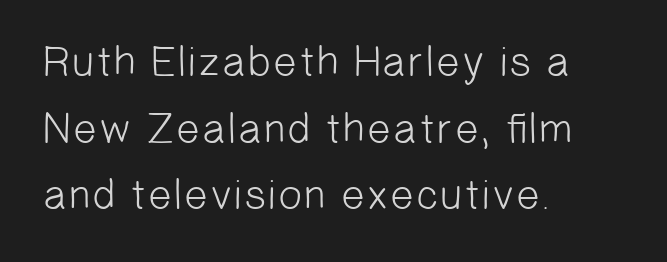
{"serif": "no", "bold": "no", "weight": "light", "width": "normal", "stroke_contrast": "low", "x_height": "medium", "monospaced": "no", "underline": "no", "align": "left", "line_spacing": "normal", "line_spacing_ratio": 1.55, "letter_spacing": "normal", "letter_spacing_em": 0.0, "glyph_px": 43}
